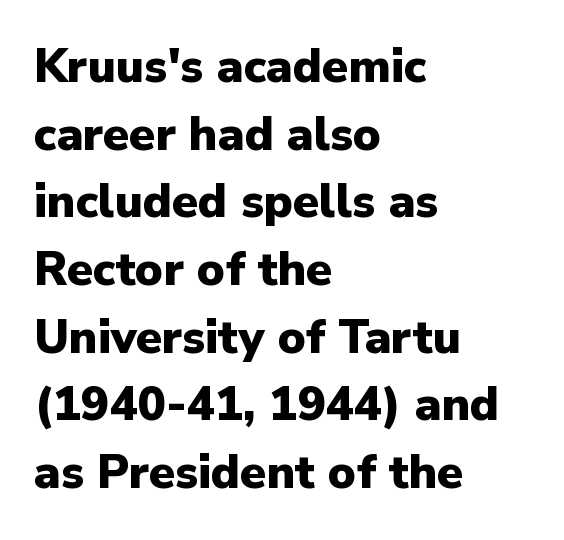
Q: Is the text bold? A: Yes.
Q: Is the text italic (slanted)? A: No, it is upright.
Q: Is the typeface a serif or a sans-serif typeface? A: Sans-serif.
Q: Is the text underlined? A: No.
Q: How is the paragraph aligned? A: Left-aligned.
Q: Is the spacing between letters normal or unusually wide? A: Normal.
Q: Is the spacing between lines tight, normal or loose? A: Normal.
Q: Width (condensed, normal, or wide)? A: Normal.
Q: Stroke contrast? A: Low.
Q: x-height? A: Medium.
Q: Monospaced? A: No.
